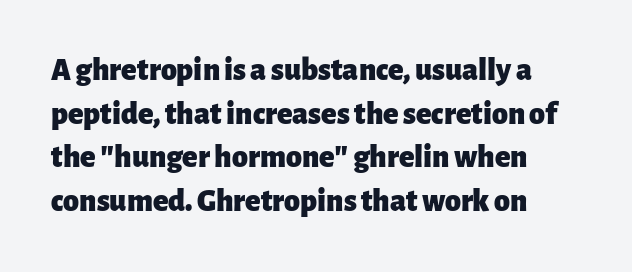
Q: Is the text bold? A: Yes.
Q: Is the text italic (slanted)? A: No, it is upright.
Q: Is the typeface a serif or a sans-serif typeface? A: Sans-serif.
Q: Is the text underlined? A: No.
Q: How is the paragraph aligned? A: Left-aligned.
Q: Is the spacing between letters normal or unusually wide? A: Normal.
Q: Is the spacing between lines tight, normal or loose? A: Normal.
Q: Width (condensed, normal, or wide)? A: Normal.
Q: Stroke contrast? A: Low.
Q: x-height? A: Medium.
Q: Monospaced? A: No.
